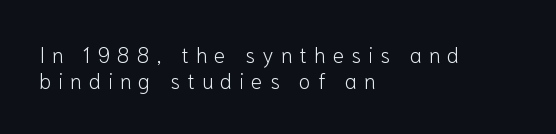
The image shows 21 px text type, upright; set left-aligned, normal line spacing (1.25x), unusually wide letter spacing (+0.34 em), not underlined.
